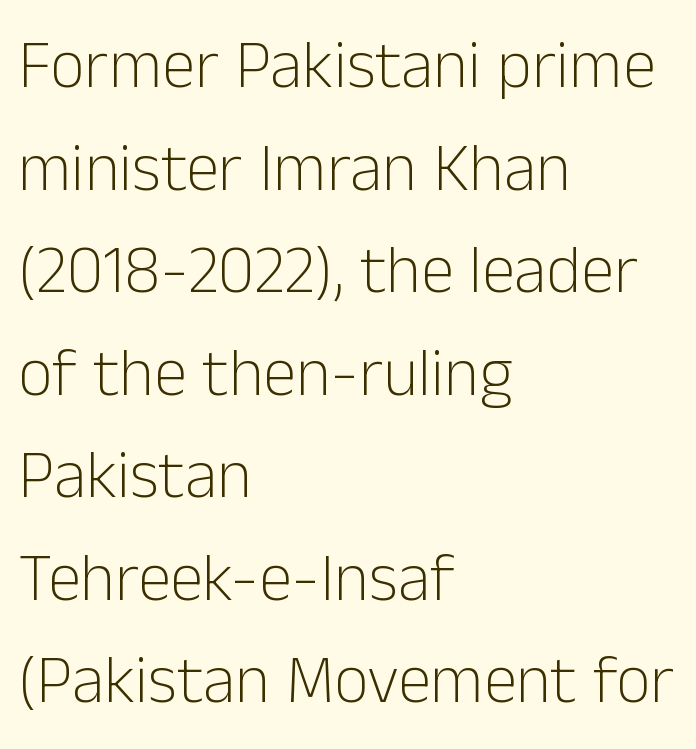
The passage shown is typeset with a sans-serif family. The compositor pushed each line to the left boundary. The glyphs are unaccompanied by any horizontal stroke below them. The letterforms sit at book weight or below. Rows of type keep a routine distance in the vertical direction. Look at the tracking — it's just the regular setting, nothing added.
